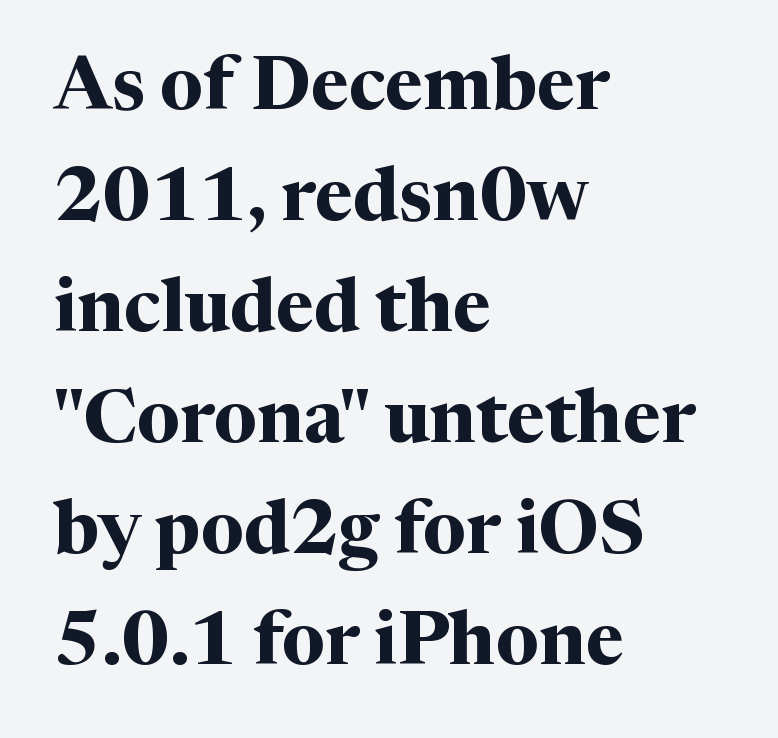
{"serif": "yes", "italic": "no", "bold": "yes", "weight": "bold", "width": "normal", "stroke_contrast": "medium", "x_height": "medium", "monospaced": "no", "underline": "no", "align": "left", "line_spacing": "normal", "line_spacing_ratio": 1.5, "letter_spacing": "normal", "letter_spacing_em": 0.0, "glyph_px": 74}
